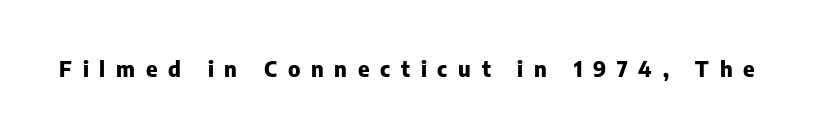
The image shows 22 px bold type, upright; set unusually wide letter spacing (+0.49 em), not underlined.
